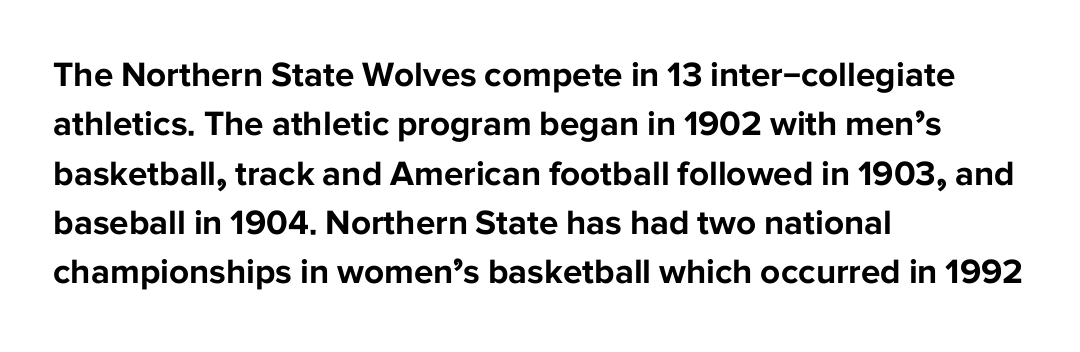
The image shows 35 px bold sans-serif type, upright; set left-aligned, normal line spacing (1.41x), normal letter spacing, not underlined; low stroke contrast and a medium x-height.
